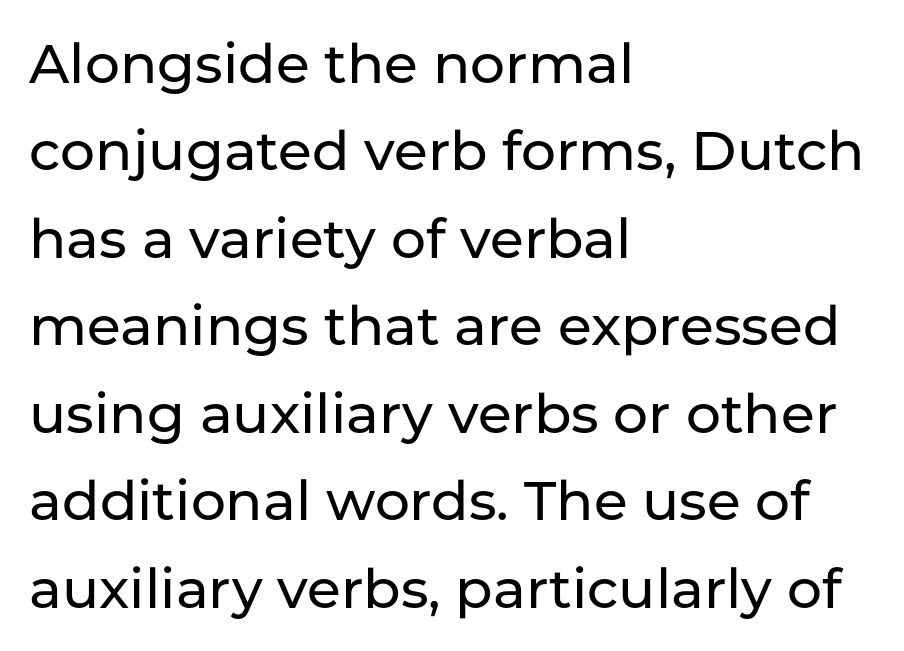
{"serif": "no", "italic": "no", "width": "normal", "stroke_contrast": "low", "x_height": "medium", "monospaced": "no", "underline": "no", "align": "left", "line_spacing": "normal", "line_spacing_ratio": 1.59, "letter_spacing": "normal", "letter_spacing_em": 0.0, "glyph_px": 55}
